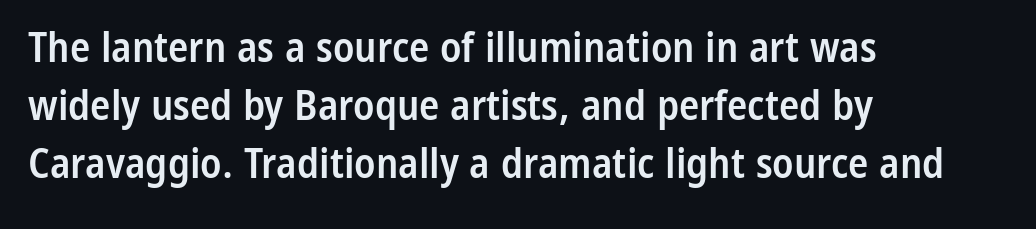
{"serif": "no", "italic": "no", "bold": "semi", "weight": "semibold", "width": "condensed", "stroke_contrast": "low", "x_height": "medium", "monospaced": "no", "underline": "no", "align": "left", "line_spacing": "normal", "line_spacing_ratio": 1.38, "letter_spacing": "normal", "letter_spacing_em": 0.0, "glyph_px": 42}
